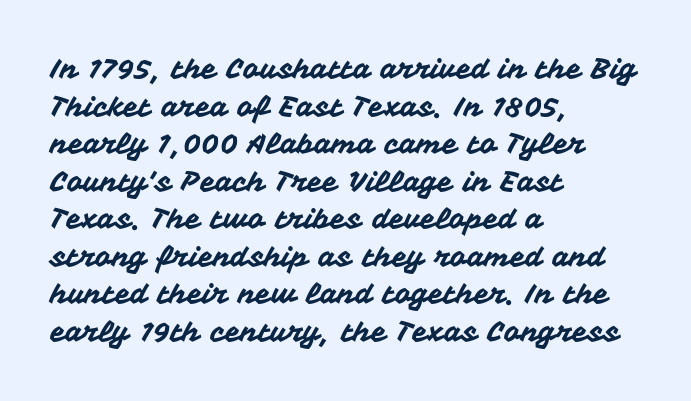
{"serif": "no", "width": "normal", "stroke_contrast": "medium", "x_height": "medium", "monospaced": "no", "underline": "no", "align": "left", "line_spacing": "normal", "line_spacing_ratio": 1.34, "letter_spacing": "normal", "letter_spacing_em": 0.0, "glyph_px": 28}
